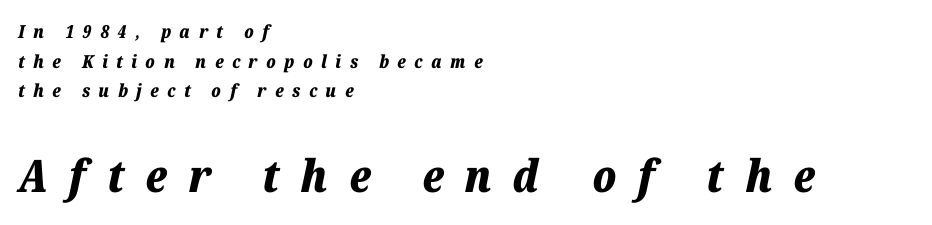
{"italic": "yes", "lean": "right", "slant_degrees": 12, "bold": "yes", "weight": "bold", "width": "normal", "stroke_contrast": "low", "x_height": "medium", "monospaced": "no", "underline": "no", "align": "left", "line_spacing": "normal", "line_spacing_ratio": 1.65, "letter_spacing": "wide", "letter_spacing_em": 0.47, "larger_block": "second", "size_ratio": 2.5, "glyph_px": 45}
